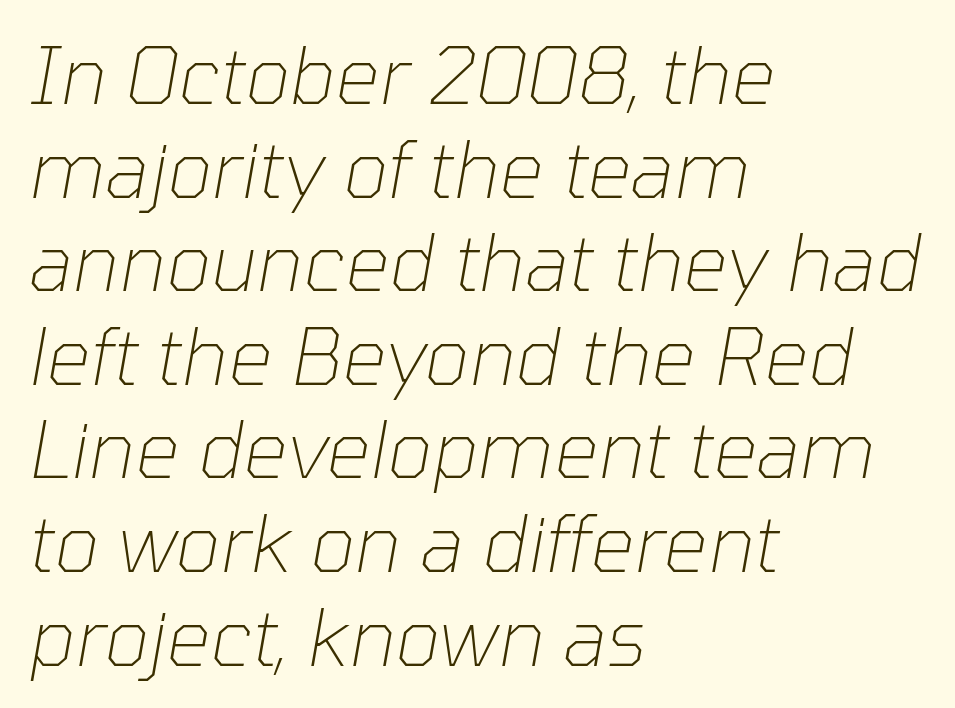
Q: Is the text bold? A: No.
Q: Is the text italic (slanted)? A: Yes, it leans right by about 10 degrees.
Q: Is the text underlined? A: No.
Q: How is the paragraph aligned? A: Left-aligned.
Q: Is the spacing between letters normal or unusually wide? A: Normal.
Q: Width (condensed, normal, or wide)? A: Normal.
Q: Stroke contrast? A: Low.
Q: x-height? A: Medium.
Q: Monospaced? A: No.
